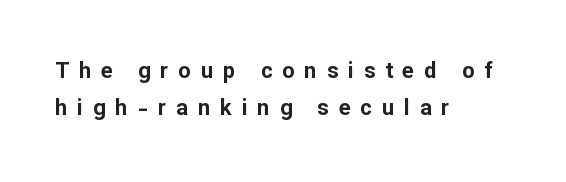
The leading is moderate, giving the passage an even texture. Casual observation: everything's shoved over to the left. Do the letters lean? They stand straight. Chunky letters — that's bold for sure.
